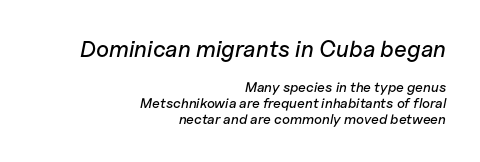
{"italic": "yes", "lean": "right", "slant_degrees": 11, "underline": "no", "align": "right", "line_spacing": "tight", "line_spacing_ratio": 1.12, "letter_spacing": "normal", "letter_spacing_em": 0.0, "larger_block": "first", "size_ratio": 1.64, "glyph_px": 23}
